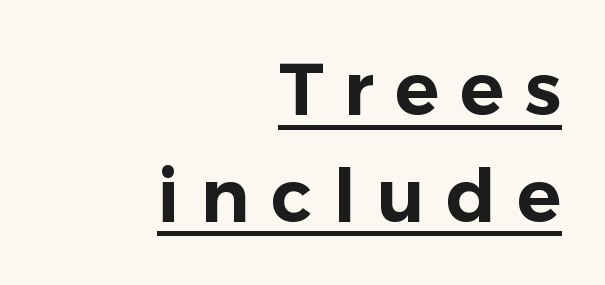
Q: Is the text italic (slanted)? A: No, it is upright.
Q: Is the typeface a serif or a sans-serif typeface? A: Sans-serif.
Q: Is the text underlined? A: Yes.
Q: How is the paragraph aligned? A: Right-aligned.
Q: Is the spacing between letters normal or unusually wide? A: Unusually wide.
Q: Is the spacing between lines tight, normal or loose? A: Normal.
Q: Width (condensed, normal, or wide)? A: Normal.
Q: Stroke contrast? A: Low.
Q: x-height? A: Medium.
Q: Monospaced? A: No.
